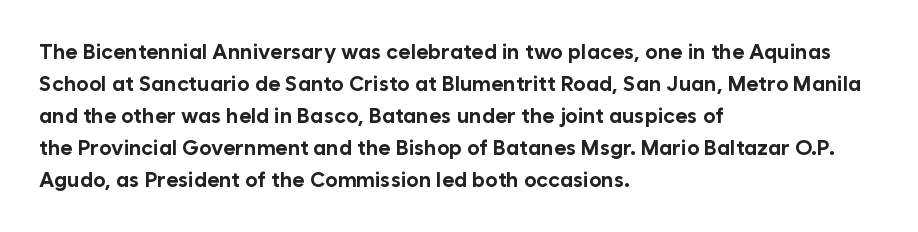
Q: Is the text bold? A: Yes.
Q: Is the text italic (slanted)? A: No, it is upright.
Q: Is the text underlined? A: No.
Q: How is the paragraph aligned? A: Left-aligned.
Q: Is the spacing between letters normal or unusually wide? A: Normal.
Q: Is the spacing between lines tight, normal or loose? A: Normal.
